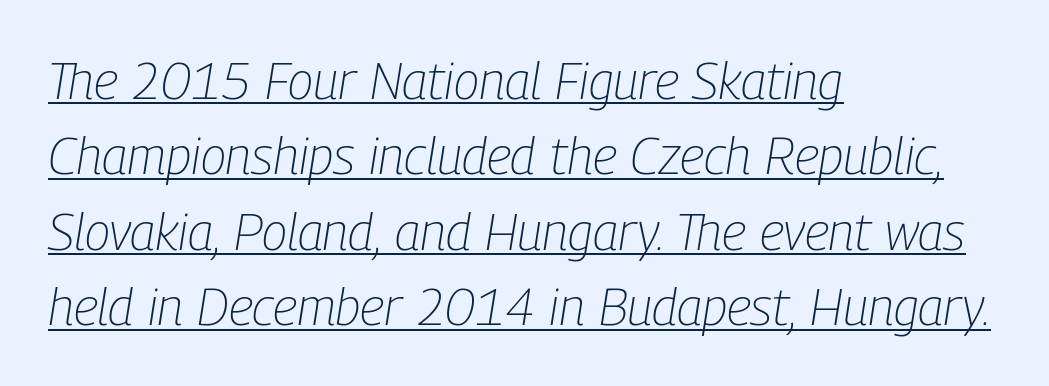
The image shows 52 px light, condensed type, italic (leaning right); set left-aligned, normal line spacing (1.45x), normal letter spacing, underlined; low stroke contrast and a medium x-height.
